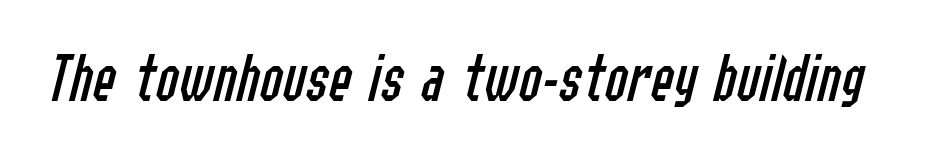
Each word holds together tightly as a unit, with standard inter-letter gaps. Tall strokes in this sample are angled rather than plumb. Honestly, there is no underline to notice here at all. Looks like regular typesetting: each glyph gets only the width it needs. Ink coverage per letter is moderate at most.
